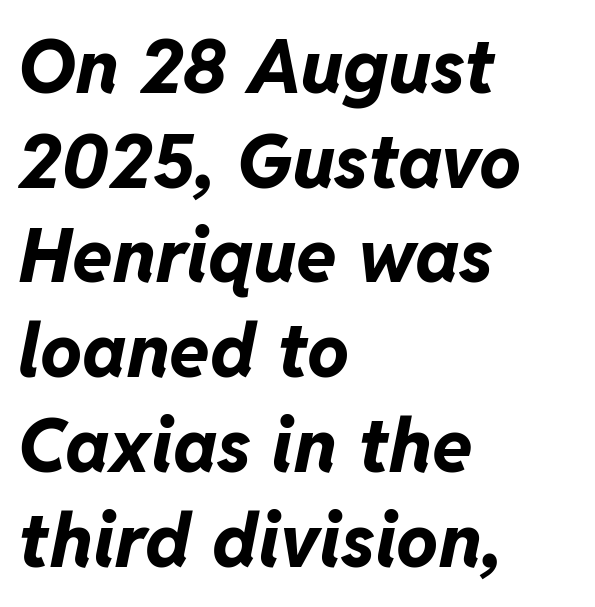
Every row of glyphs begins at an identical x-position on the left. Stroke thickness is high; the sample reads as a true bold. Underlining? Definitely not there. Emphasis-style slanted type is in use. Honestly, the row spacing looks completely unremarkable. Short note: letters normally spaced.
